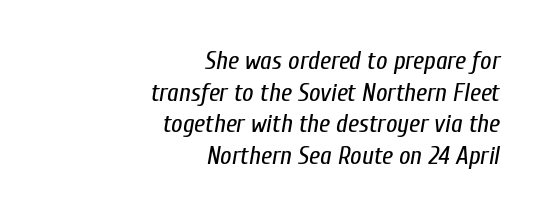
{"italic": "yes", "lean": "right", "slant_degrees": 10, "bold": "no", "underline": "no", "align": "right", "line_spacing": "normal", "line_spacing_ratio": 1.27, "letter_spacing": "normal", "letter_spacing_em": 0.0, "glyph_px": 25}
